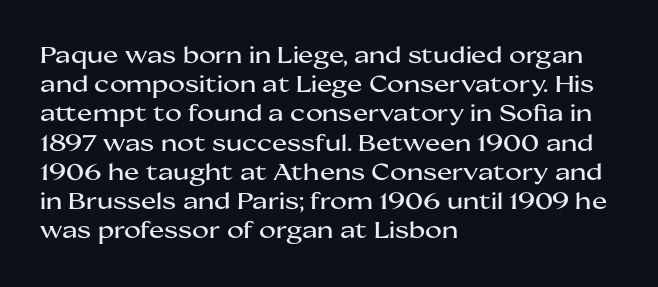
Q: Is the text italic (slanted)? A: No, it is upright.
Q: Is the text underlined? A: No.
Q: How is the paragraph aligned? A: Left-aligned.
Q: Is the spacing between letters normal or unusually wide? A: Normal.
Q: Is the spacing between lines tight, normal or loose? A: Normal.
